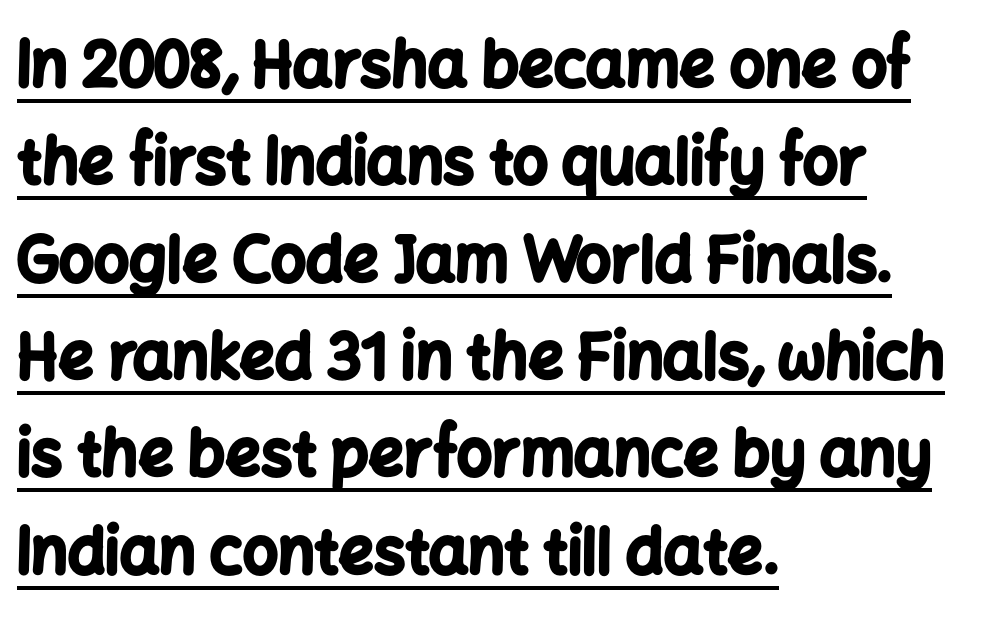
A student would call this left alignment; a typographer would say flush left, rag right. Summary of vertical rhythm: regular, with standard interline spacing. Are there feet on the stems? There aren't — it's a sans. Spacing verdict: proportional, widths tailored to each character. Here the glyphs are tracked normally, forming tight word shapes.
